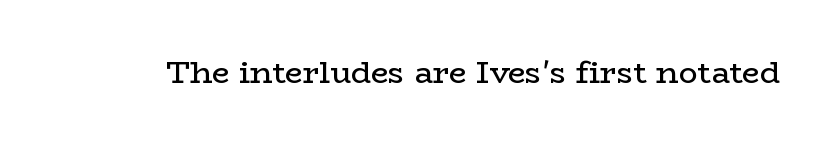
{"serif": "yes", "italic": "no", "bold": "no", "weight": "regular", "width": "wide", "stroke_contrast": "low", "x_height": "medium", "monospaced": "no", "underline": "no", "letter_spacing": "normal", "letter_spacing_em": 0.0, "glyph_px": 31}
